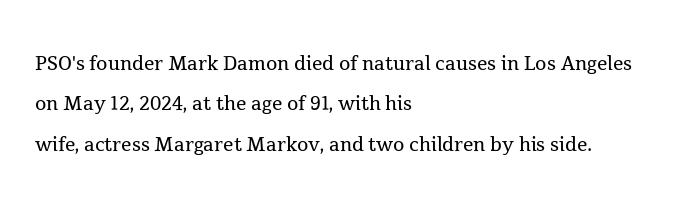
Q: Is the text bold? A: No.
Q: Is the text italic (slanted)? A: No, it is upright.
Q: Is the text underlined? A: No.
Q: How is the paragraph aligned? A: Left-aligned.
Q: Is the spacing between letters normal or unusually wide? A: Normal.
Q: Is the spacing between lines tight, normal or loose? A: Normal.
